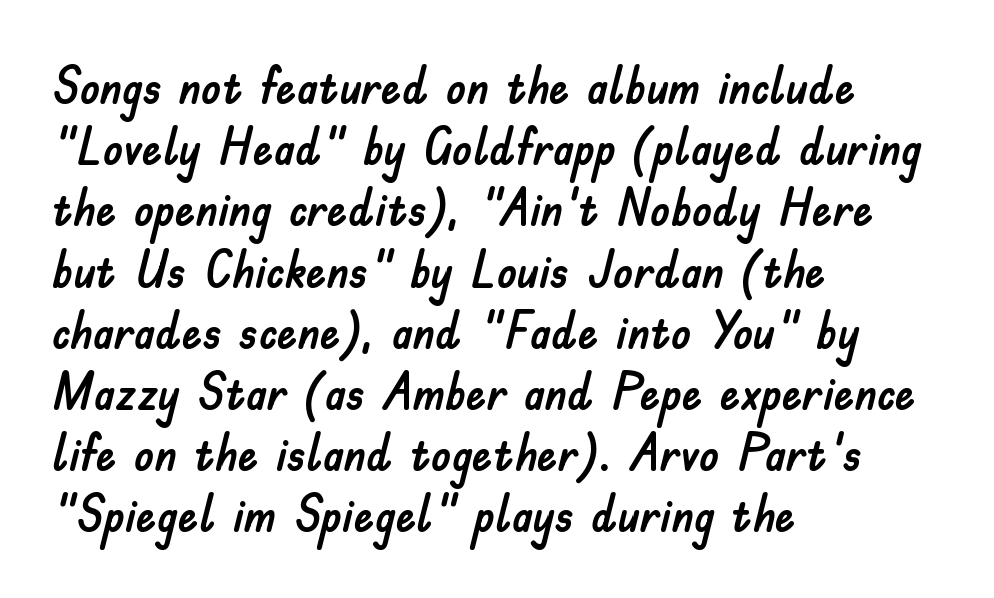
Q: Is the text italic (slanted)? A: Yes.
Q: Is the typeface a serif or a sans-serif typeface? A: Sans-serif.
Q: Is the text underlined? A: No.
Q: How is the paragraph aligned? A: Left-aligned.
Q: Is the spacing between letters normal or unusually wide? A: Normal.
Q: Width (condensed, normal, or wide)? A: Normal.
Q: Stroke contrast? A: Low.
Q: x-height? A: Small.
Q: Monospaced? A: No.
